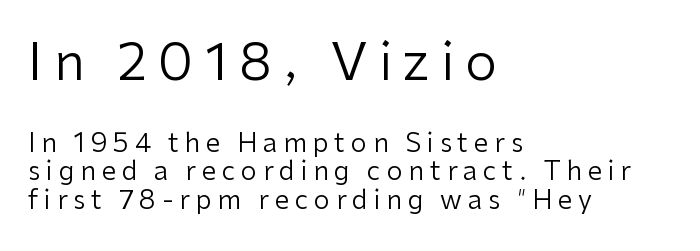
{"serif": "no", "italic": "no", "bold": "no", "weight": "regular", "width": "normal", "stroke_contrast": "low", "x_height": "medium", "monospaced": "no", "underline": "no", "align": "left", "line_spacing": "tight", "line_spacing_ratio": 1.1, "letter_spacing": "wide", "letter_spacing_em": 0.22, "larger_block": "first", "size_ratio": 1.96, "glyph_px": 51}
